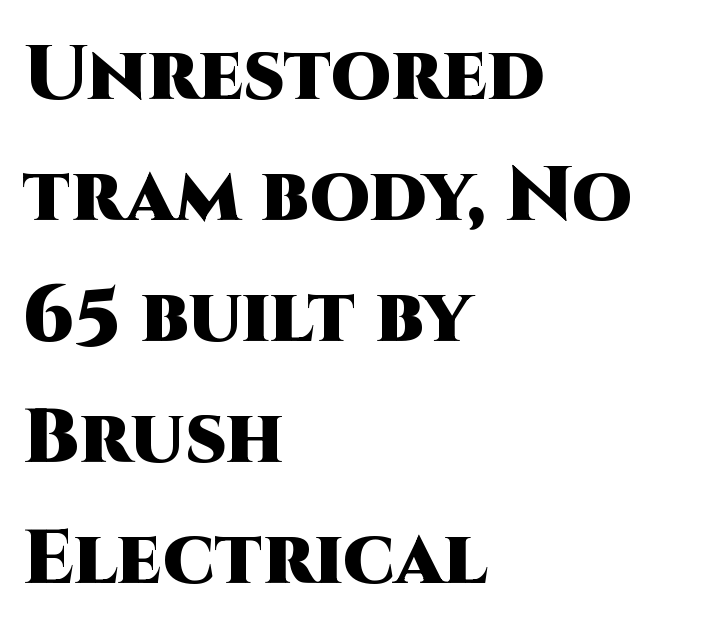
Q: Is the text bold? A: Yes.
Q: Is the text italic (slanted)? A: No, it is upright.
Q: Is the typeface a serif or a sans-serif typeface? A: Sans-serif.
Q: Is the text underlined? A: No.
Q: How is the paragraph aligned? A: Left-aligned.
Q: Is the spacing between letters normal or unusually wide? A: Normal.
Q: Is the spacing between lines tight, normal or loose? A: Normal.
Q: Width (condensed, normal, or wide)? A: Normal.
Q: Stroke contrast? A: High.
Q: x-height? A: Large.
Q: Monospaced? A: No.
